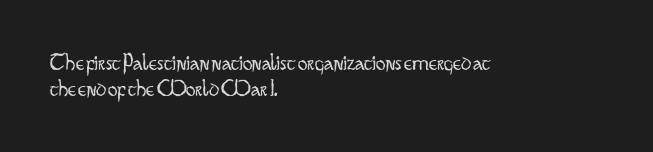
{"italic": "no", "bold": "no", "underline": "no", "align": "left", "line_spacing": "tight", "line_spacing_ratio": 1.09, "letter_spacing": "normal", "letter_spacing_em": 0.0, "glyph_px": 24}
